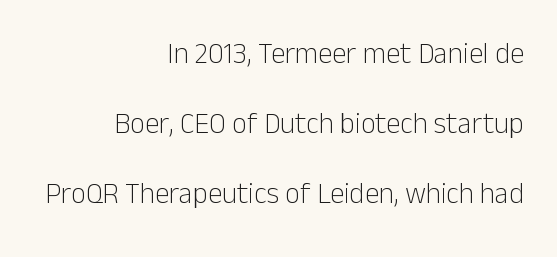
The designer dialed line spacing up above the default. Glance below the letters and you will spot only blank space. Spacing verdict: proportional, widths tailored to each character. Words appear dense and cohesive because spacing is normal. The lines are quadded right. Italic? Not at all — the glyphs are vertical.
